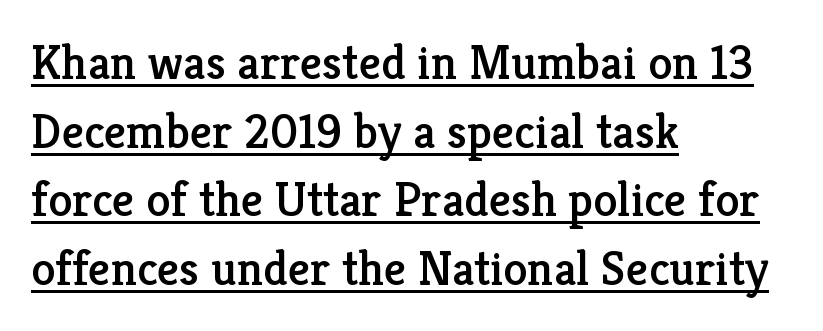
Q: Is the text italic (slanted)? A: No, it is upright.
Q: Is the typeface a serif or a sans-serif typeface? A: Serif.
Q: Is the text underlined? A: Yes.
Q: How is the paragraph aligned? A: Left-aligned.
Q: Is the spacing between letters normal or unusually wide? A: Normal.
Q: Is the spacing between lines tight, normal or loose? A: Normal.
Q: Width (condensed, normal, or wide)? A: Normal.
Q: Stroke contrast? A: Low.
Q: x-height? A: Medium.
Q: Monospaced? A: No.
